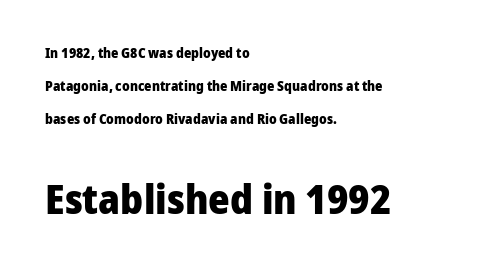
Q: Is the text bold? A: Yes.
Q: Is the text italic (slanted)? A: No, it is upright.
Q: Is the typeface a serif or a sans-serif typeface? A: Sans-serif.
Q: Is the text underlined? A: No.
Q: How is the paragraph aligned? A: Left-aligned.
Q: Is the spacing between letters normal or unusually wide? A: Normal.
Q: Is the spacing between lines tight, normal or loose? A: Loose.
Q: Which block of text is set in a larger size, the first (top) or the second (bottom)? A: The second (bottom) one.
Q: Width (condensed, normal, or wide)? A: Normal.
Q: Stroke contrast? A: Low.
Q: x-height? A: Medium.
Q: Monospaced? A: No.
